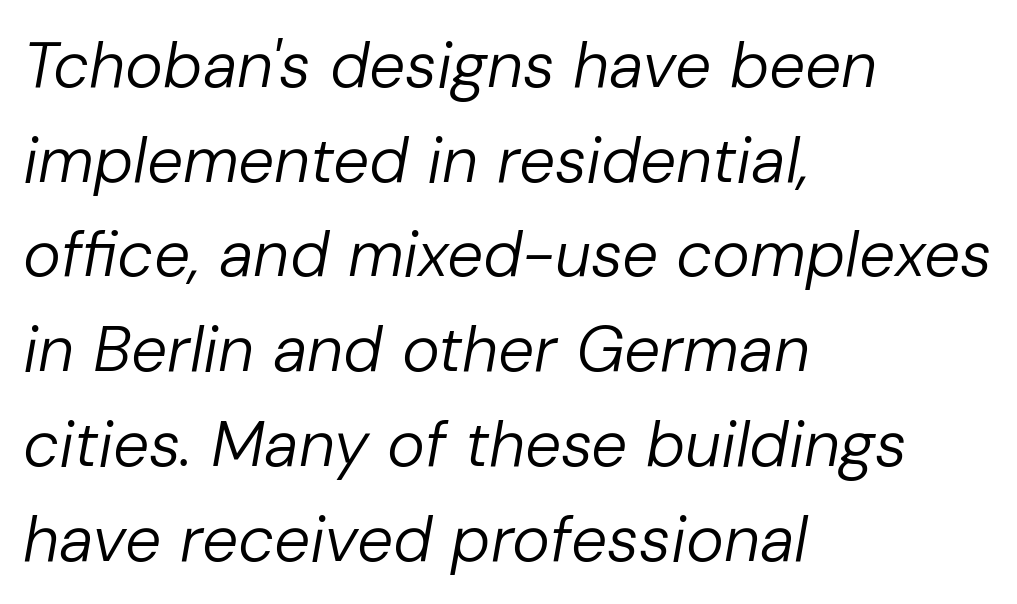
{"italic": "yes", "lean": "right", "slant_degrees": 10, "bold": "no", "weight": "regular", "width": "normal", "stroke_contrast": "low", "x_height": "medium", "monospaced": "no", "underline": "no", "align": "left", "line_spacing": "normal", "line_spacing_ratio": 1.48, "letter_spacing": "normal", "letter_spacing_em": 0.0, "glyph_px": 64}
